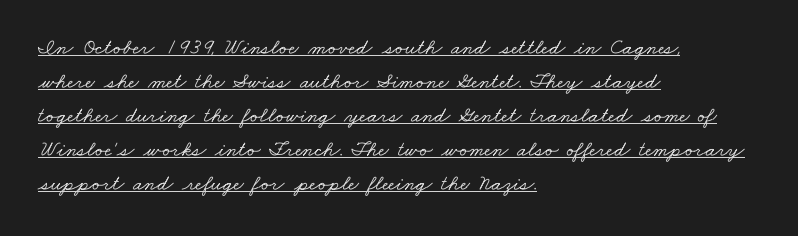
Is there much room between lines? A standard amount, neither cramped nor airy. Has an underline been added? It has. Teacher's note: observe the even left margin — that is flush-left alignment. The letters sit at their default tracking, neither squeezed nor spread.
